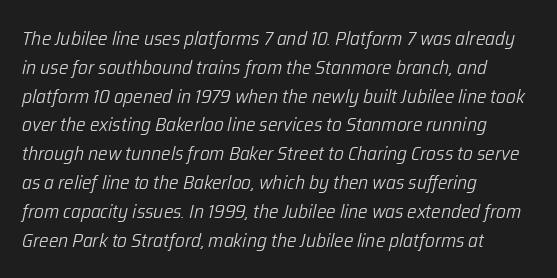
The image shows 20 px text type, italic (leaning right); set left-aligned, normal line spacing (1.44x), normal letter spacing, not underlined.
